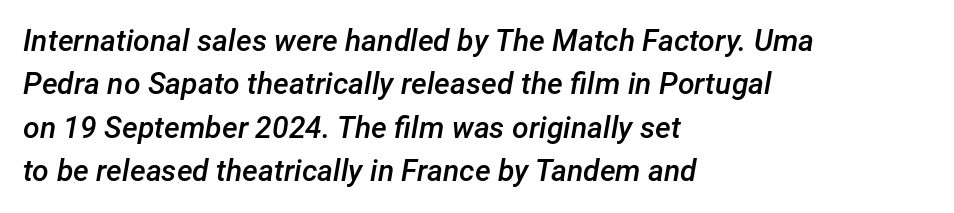
Firm but not heavy-handed strokes: this text is semibold. These lines sit exactly where default settings would place them. Horizontal alignment here is leftward, the default for most running prose. Think of a printed novel: that variable character pitch is what you see here. Is the type slanted? Yes — the strokes lean at a clear angle. Each word holds together tightly as a unit, with standard inter-letter gaps.
